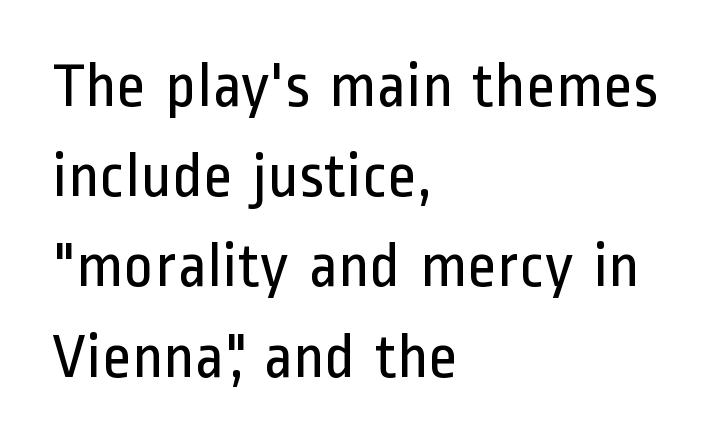
Q: Is the text bold? A: No.
Q: Is the text italic (slanted)? A: No, it is upright.
Q: Is the typeface a serif or a sans-serif typeface? A: Sans-serif.
Q: Is the text underlined? A: No.
Q: How is the paragraph aligned? A: Left-aligned.
Q: Is the spacing between letters normal or unusually wide? A: Normal.
Q: Is the spacing between lines tight, normal or loose? A: Normal.
Q: Width (condensed, normal, or wide)? A: Condensed.
Q: Stroke contrast? A: Low.
Q: x-height? A: Medium.
Q: Monospaced? A: No.
